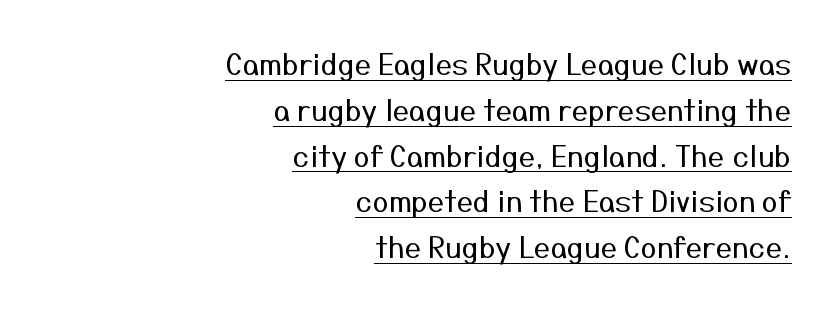
The rows are spaced the way most documents space them. Students, observe the line beneath the letters — that is underlining. The glyphs in this specimen are sans serif. If you drew a ruler down the right edge, every line would touch it.
